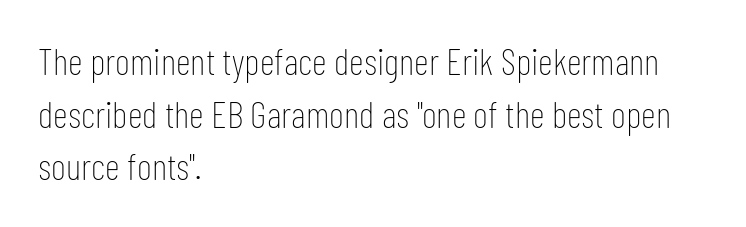
Unmarked baselines from the first word to the last. No italicization has been applied; the sample stays upright. Counters stay open thanks to moderate or lighter strokes. The designer went with a sans here, leaving each stem footless.
